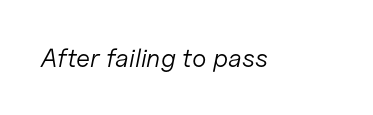
Q: Is the text bold? A: No.
Q: Is the text italic (slanted)? A: Yes, it leans right by about 11 degrees.
Q: Is the text underlined? A: No.
Q: Is the spacing between letters normal or unusually wide? A: Normal.
